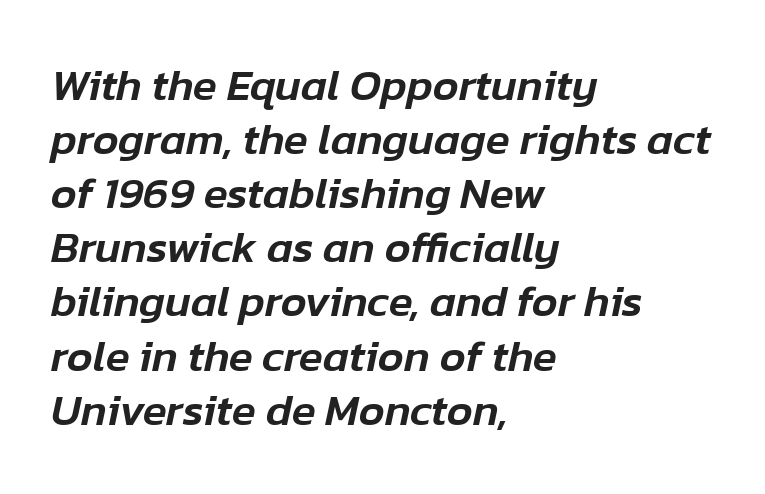
Does the lettering tilt? It does — this is italic. No word sits above an underline. Casual observation: everything's shoved over to the left. Standard letterfit; no display-style spreading of the glyphs. You could not count columns in this text — the font is proportionally spaced.
